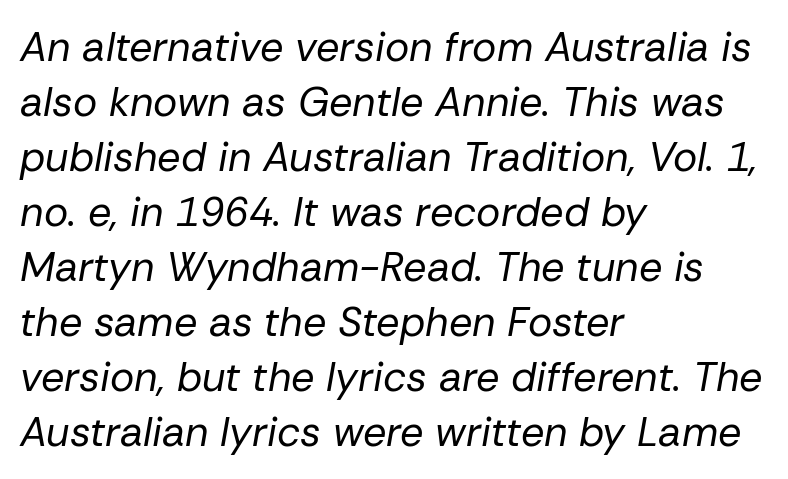
Q: Is the text bold? A: No.
Q: Is the text italic (slanted)? A: Yes, it leans right by about 10 degrees.
Q: Is the text underlined? A: No.
Q: How is the paragraph aligned? A: Left-aligned.
Q: Is the spacing between letters normal or unusually wide? A: Normal.
Q: Is the spacing between lines tight, normal or loose? A: Normal.
Q: Width (condensed, normal, or wide)? A: Normal.
Q: Stroke contrast? A: Low.
Q: x-height? A: Medium.
Q: Monospaced? A: No.
